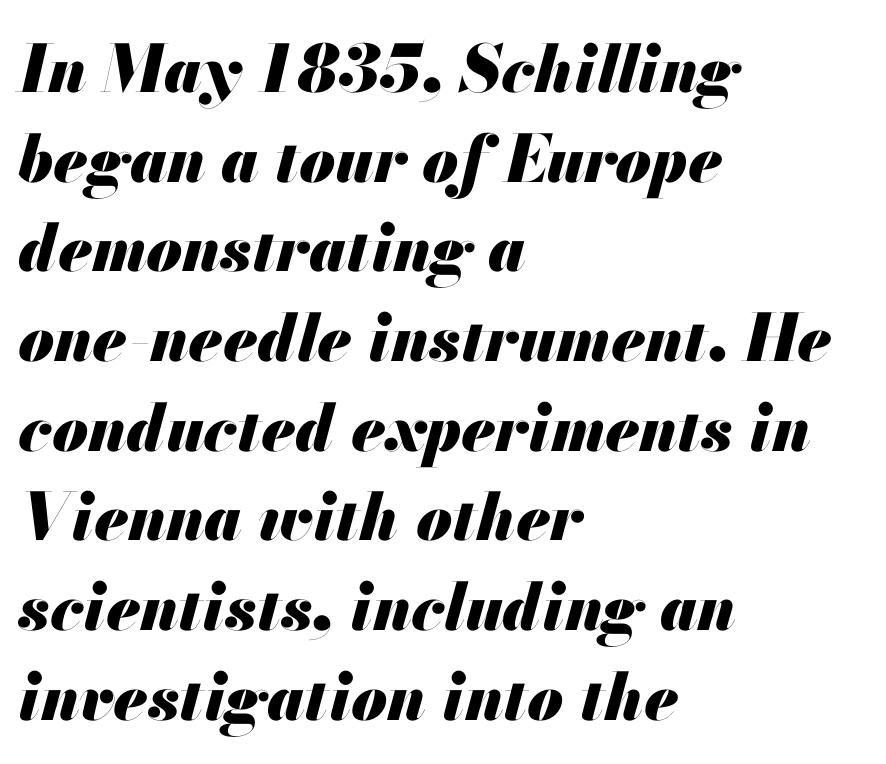
Set as a true bold cut, around the 700 mark. Rows of type keep a routine distance in the vertical direction. Glyph-to-glyph distance matches everyday printed text. Words float on clear page, feet unadorned.
